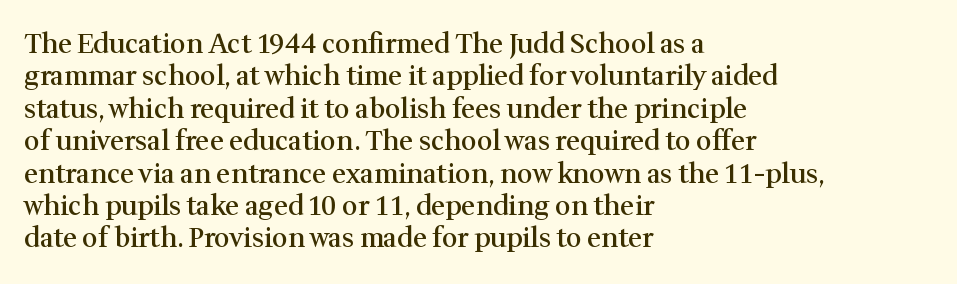
Beneath every word, the page is bare. A somewhat darkened texture: the type is semibold rather than bold. The axis of the letterforms is exactly vertical. Words appear dense and cohesive because spacing is normal.
